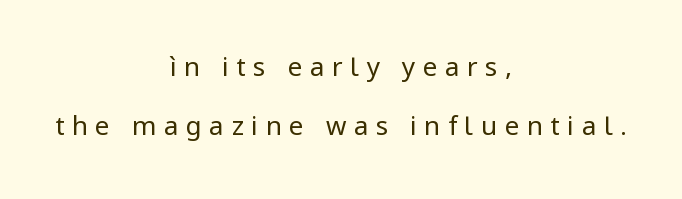
The image shows 26 px text type, upright; set centered, loose line spacing (2.27x), unusually wide letter spacing (+0.29 em), not underlined.
